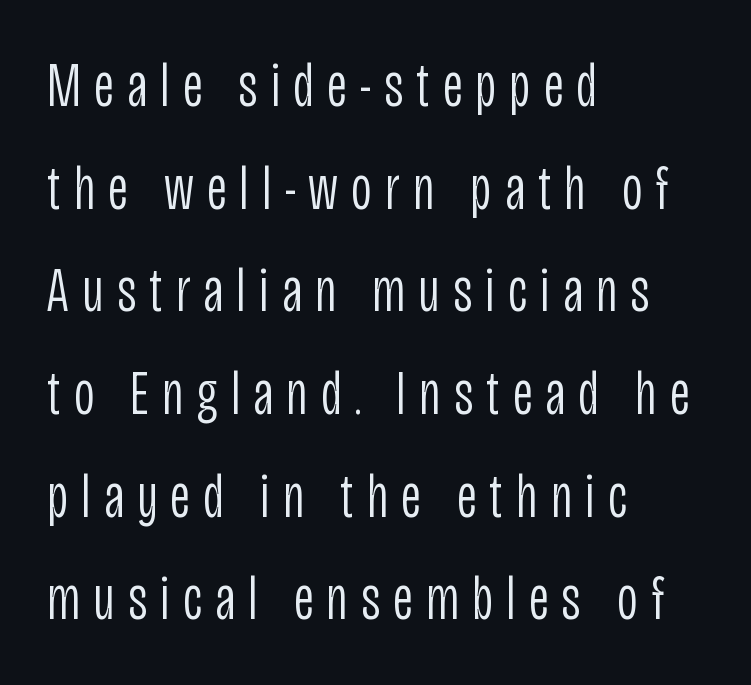
The image shows 63 px light, condensed sans-serif type, upright; set left-aligned, normal line spacing (1.63x), unusually wide letter spacing (+0.21 em), not underlined; low stroke contrast and a large x-height.
